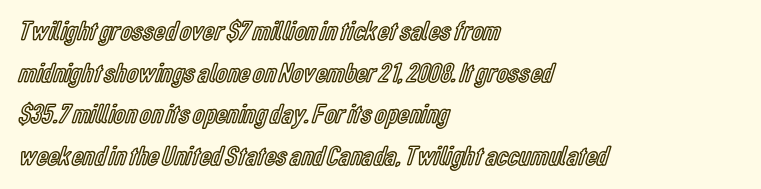
Q: Is the text italic (slanted)? A: Yes.
Q: Is the text underlined? A: No.
Q: How is the paragraph aligned? A: Left-aligned.
Q: Is the spacing between letters normal or unusually wide? A: Normal.
Q: Is the spacing between lines tight, normal or loose? A: Normal.
Q: Width (condensed, normal, or wide)? A: Condensed.
Q: x-height? A: Medium.
Q: Monospaced? A: No.
